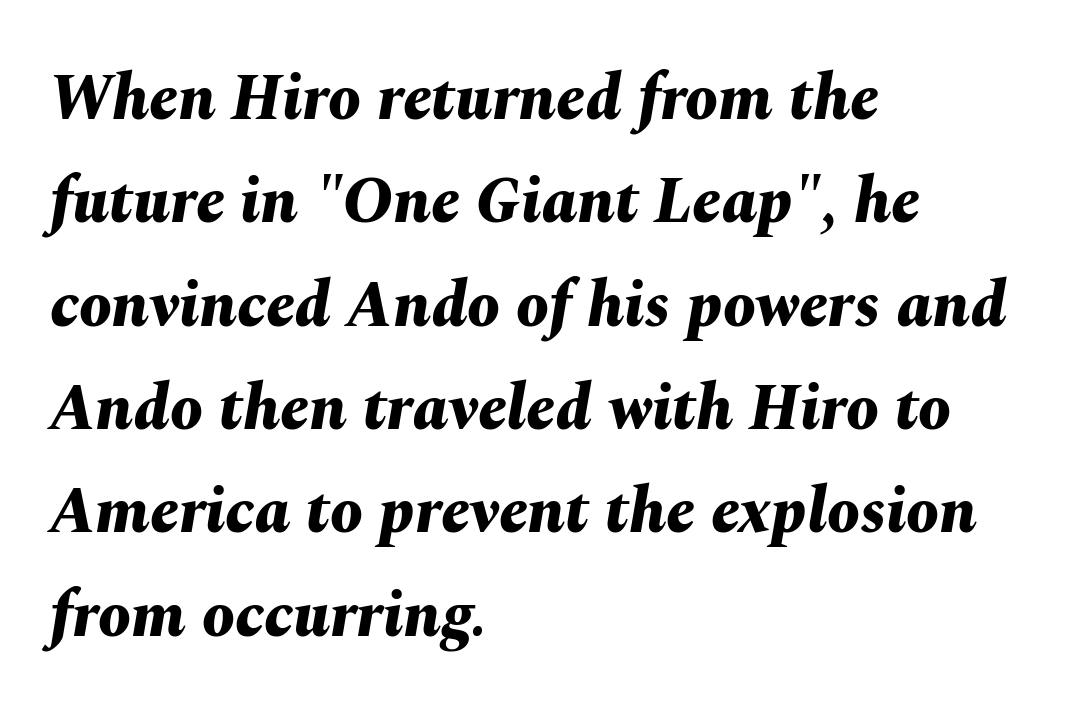
Q: Is the text bold? A: Yes.
Q: Is the text italic (slanted)? A: Yes, it leans right by about 10 degrees.
Q: Is the text underlined? A: No.
Q: How is the paragraph aligned? A: Left-aligned.
Q: Is the spacing between letters normal or unusually wide? A: Normal.
Q: Is the spacing between lines tight, normal or loose? A: Normal.
Q: Width (condensed, normal, or wide)? A: Normal.
Q: Stroke contrast? A: Medium.
Q: x-height? A: Medium.
Q: Monospaced? A: No.
